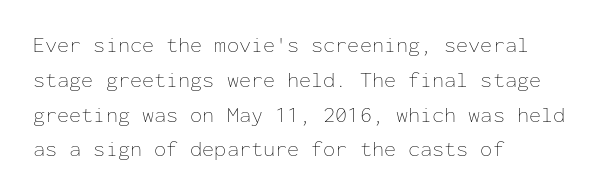
All the whitespace from short lines collects on the right. No extra tracking has been applied to these lines. Characters remain perfectly vertical along every line. The space beneath each line is pristine and unruled. Vertical stems look standard width or narrower in stroke.
